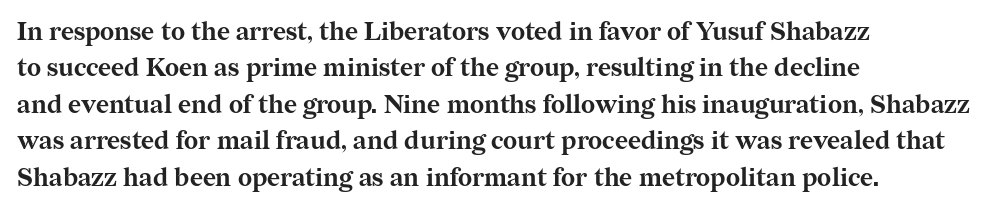
Q: Is the text bold? A: Yes.
Q: Is the text italic (slanted)? A: No, it is upright.
Q: Is the text underlined? A: No.
Q: How is the paragraph aligned? A: Left-aligned.
Q: Is the spacing between letters normal or unusually wide? A: Normal.
Q: Is the spacing between lines tight, normal or loose? A: Normal.
